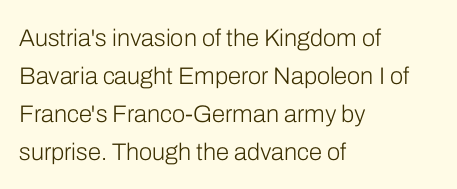
Caption: standard tracking, unaltered. How would I describe the line gaps? Plain and ordinary. Notice how the stems are strictly vertical — no italics here. The typeface has the unassuming heft of standard copy or less. The lines are quadded left.
